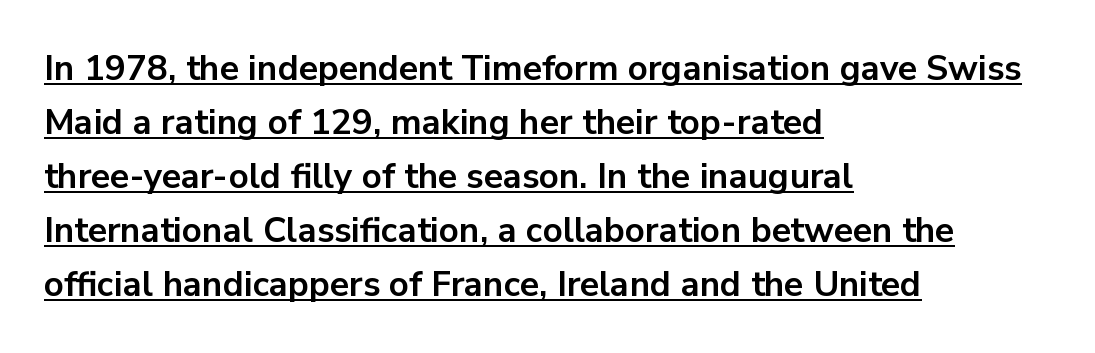
{"serif": "no", "italic": "no", "bold": "yes", "weight": "bold", "width": "normal", "stroke_contrast": "low", "x_height": "medium", "monospaced": "no", "underline": "yes", "align": "left", "line_spacing": "normal", "line_spacing_ratio": 1.54, "letter_spacing": "normal", "letter_spacing_em": 0.0, "glyph_px": 35}
